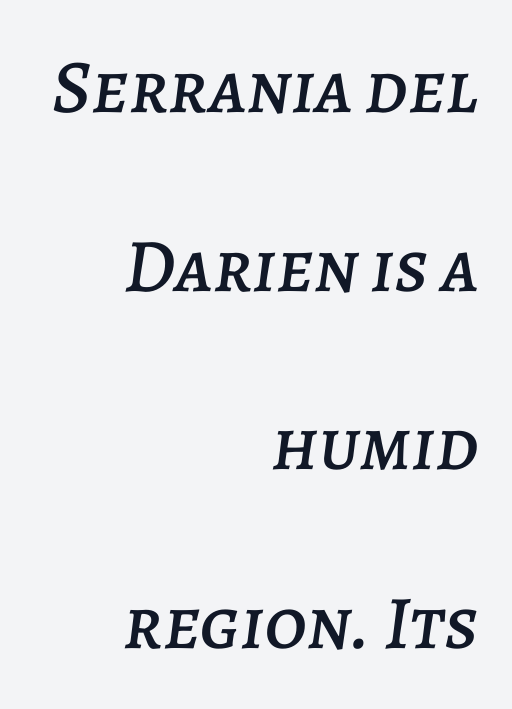
{"italic": "yes", "lean": "right", "slant_degrees": 7, "width": "normal", "stroke_contrast": "low", "x_height": "large", "monospaced": "no", "underline": "no", "align": "right", "line_spacing": "loose", "line_spacing_ratio": 2.35, "letter_spacing": "normal", "letter_spacing_em": 0.0, "glyph_px": 76}
